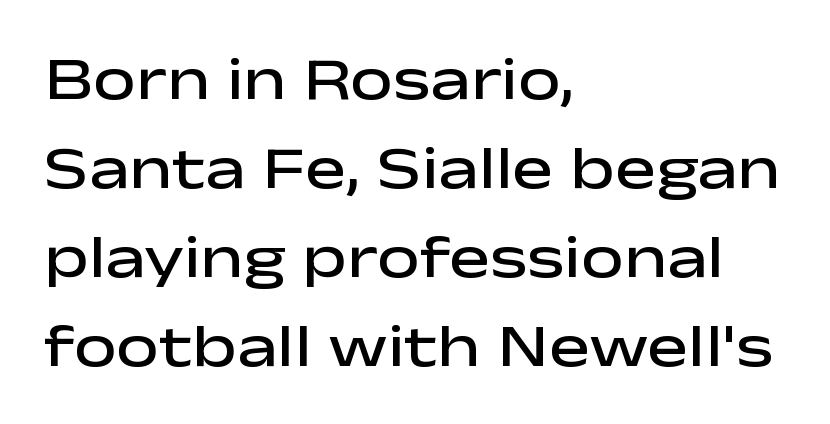
Characters remain perfectly vertical along every line. One glance says typical: line gaps are just what's usual. The font family rendered here belongs to the sans-serif group. Here the designer chose a conventional face with non-uniform glyph widths. Reading down the block, your eye returns to a fixed left position each line. Quick note: underline off.
